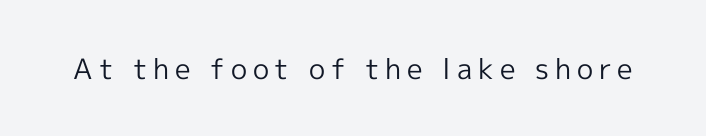
Q: Is the text bold? A: No.
Q: Is the text italic (slanted)? A: No, it is upright.
Q: Is the typeface a serif or a sans-serif typeface? A: Sans-serif.
Q: Is the text underlined? A: No.
Q: Is the spacing between letters normal or unusually wide? A: Unusually wide.
Q: Width (condensed, normal, or wide)? A: Normal.
Q: x-height? A: Medium.
Q: Monospaced? A: No.
